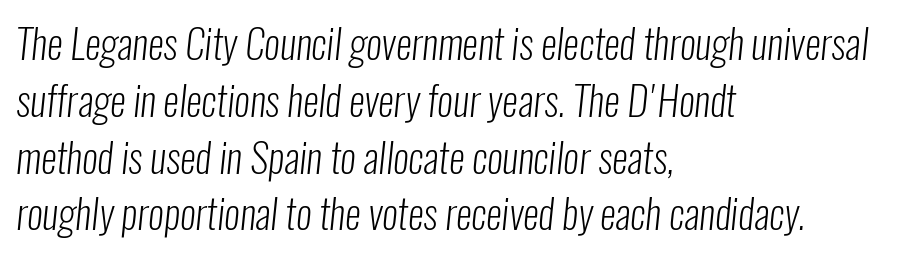
The image shows 40 px light, condensed sans-serif type; set left-aligned, normal line spacing (1.42x), normal letter spacing, not underlined; low stroke contrast and a medium x-height.
